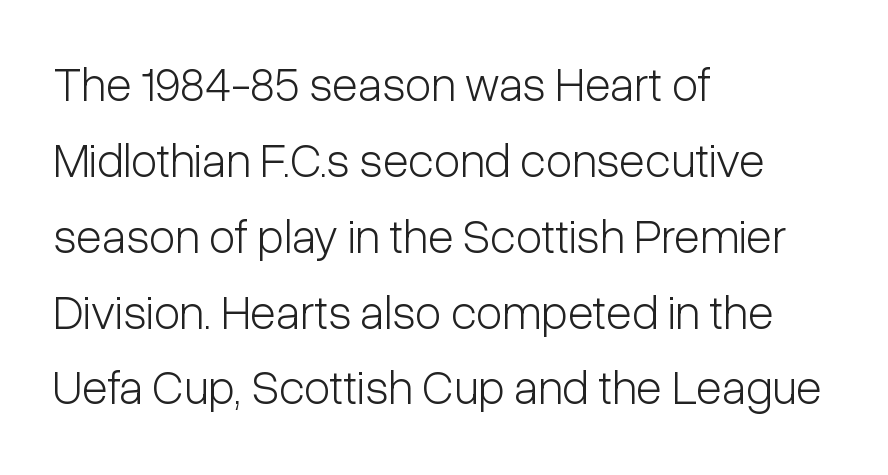
Q: Is the text bold? A: No.
Q: Is the text italic (slanted)? A: No, it is upright.
Q: Is the typeface a serif or a sans-serif typeface? A: Sans-serif.
Q: Is the text underlined? A: No.
Q: How is the paragraph aligned? A: Left-aligned.
Q: Is the spacing between letters normal or unusually wide? A: Normal.
Q: Is the spacing between lines tight, normal or loose? A: Normal.
Q: Width (condensed, normal, or wide)? A: Condensed.
Q: Stroke contrast? A: Low.
Q: x-height? A: Medium.
Q: Monospaced? A: No.
